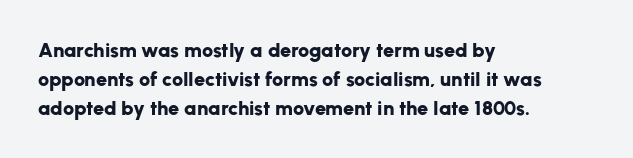
Style check: upright. The block of text has a typical density, with ordinary space between rows. The words here are not underlined. The paragraph shown leans on its left margin. The gaps between neighbouring characters are ordinary and unremarkable.
